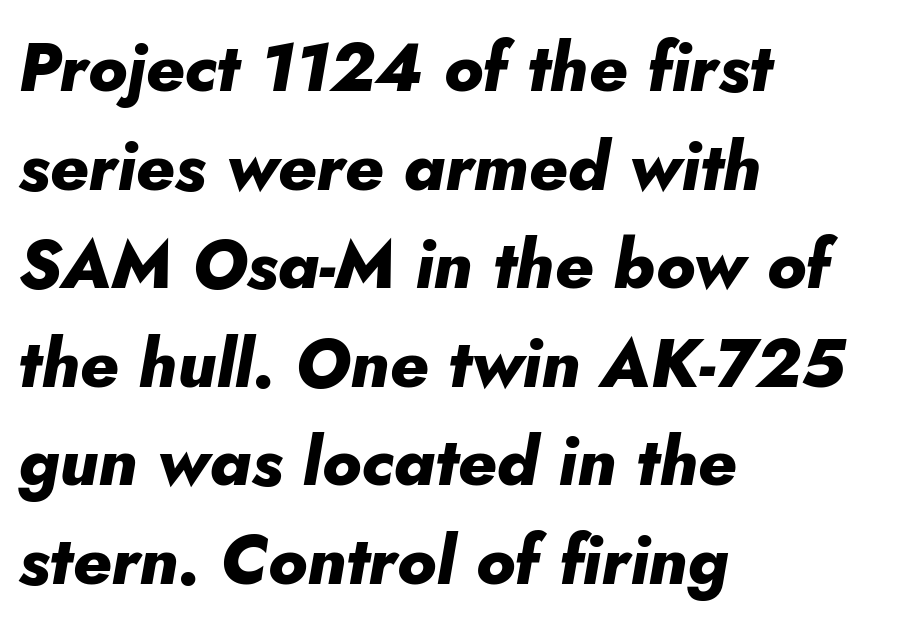
Q: Is the text bold? A: Yes.
Q: Is the text italic (slanted)? A: Yes, it leans right by about 10 degrees.
Q: Is the text underlined? A: No.
Q: How is the paragraph aligned? A: Left-aligned.
Q: Is the spacing between letters normal or unusually wide? A: Normal.
Q: Is the spacing between lines tight, normal or loose? A: Normal.
Q: Width (condensed, normal, or wide)? A: Normal.
Q: Stroke contrast? A: Low.
Q: x-height? A: Small.
Q: Monospaced? A: No.
